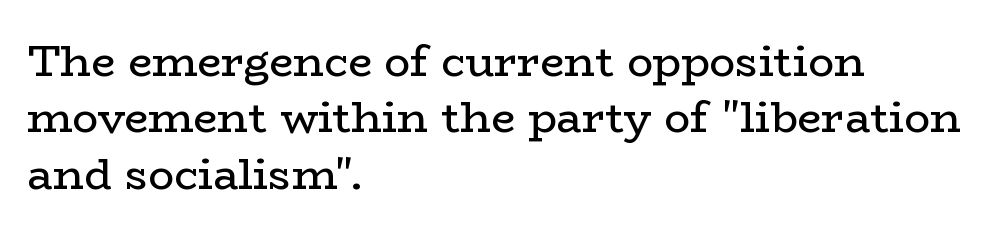
Nobody touched the tracking dial on this one. The specimen omits any rule beneath the text block's lines. Leftover space on each line is placed entirely after the last word. Every stem runs plumb, perpendicular to the baseline.
